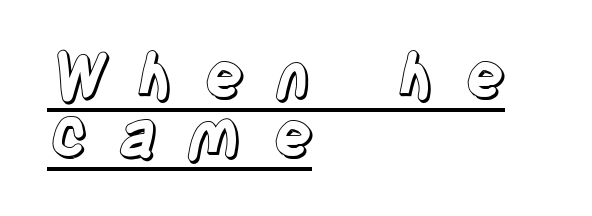
{"width": "condensed", "x_height": "large", "monospaced": "no", "underline": "yes", "align": "left", "line_spacing": "tight", "line_spacing_ratio": 0.97, "letter_spacing": "wide", "letter_spacing_em": 0.48, "glyph_px": 61}
